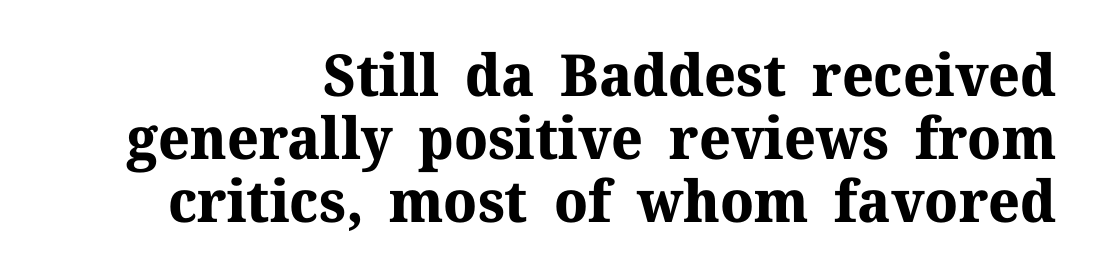
The image shows 58 px bold serif type, upright; set right-aligned, tight line spacing (1.09x), normal letter spacing, not underlined; medium stroke contrast and a medium x-height.
